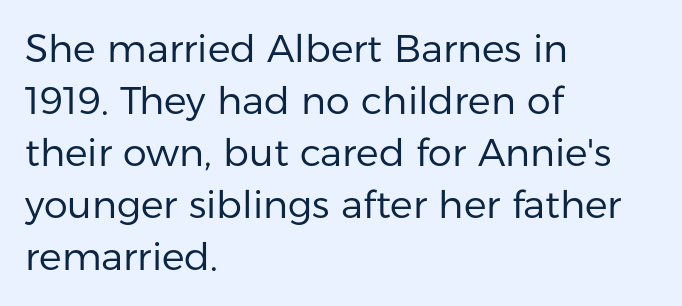
These lines are rendered in a variable-pitch font. This rendering uses left alignment, leaving the right contour irregular. Weight class: somewhere from thin through regular. The rendering keeps characters at their native spacing.
